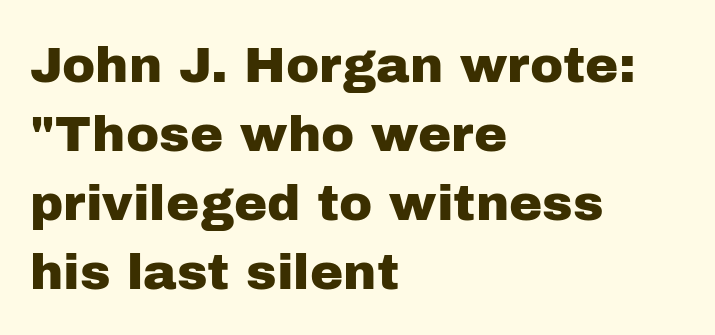
Does the type have serifs? No, each stem ends abruptly. Plain, unruled lines of type. Short and long lines alike share a common starting point at left. This sample keeps an unexceptional amount of space between lines. Tracking value appears to be zero — textbook default spacing.
